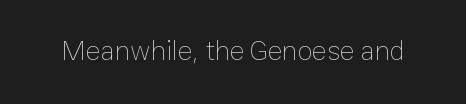
The font sits on the lighter half of the weight spectrum, regular included. The letters sit at their default tracking, neither squeezed nor spread. Think of a printed novel: that variable character pitch is what you see here. The string is rendered with underlining switched off.
